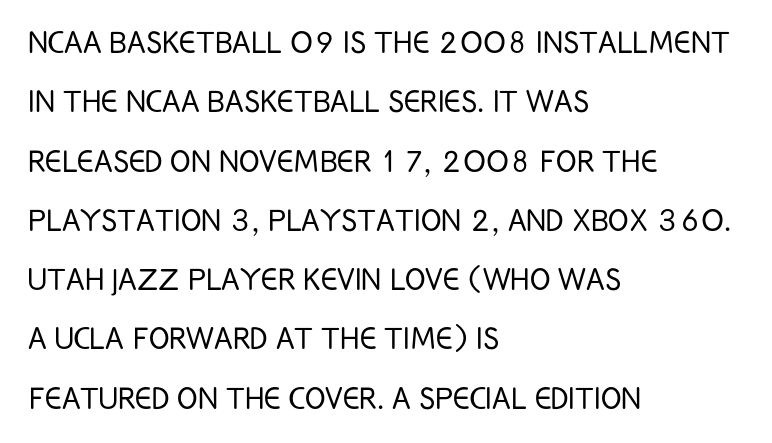
The image shows 38 px light, condensed sans-serif type, upright; set left-aligned, normal line spacing (1.56x), normal letter spacing, not underlined; low stroke contrast and a large x-height.
